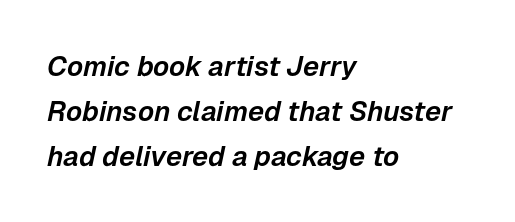
Q: Is the text italic (slanted)? A: Yes, it leans right by about 12 degrees.
Q: Is the text underlined? A: No.
Q: How is the paragraph aligned? A: Left-aligned.
Q: Is the spacing between letters normal or unusually wide? A: Normal.
Q: Is the spacing between lines tight, normal or loose? A: Normal.
Q: Width (condensed, normal, or wide)? A: Normal.
Q: Stroke contrast? A: Low.
Q: x-height? A: Medium.
Q: Monospaced? A: No.
